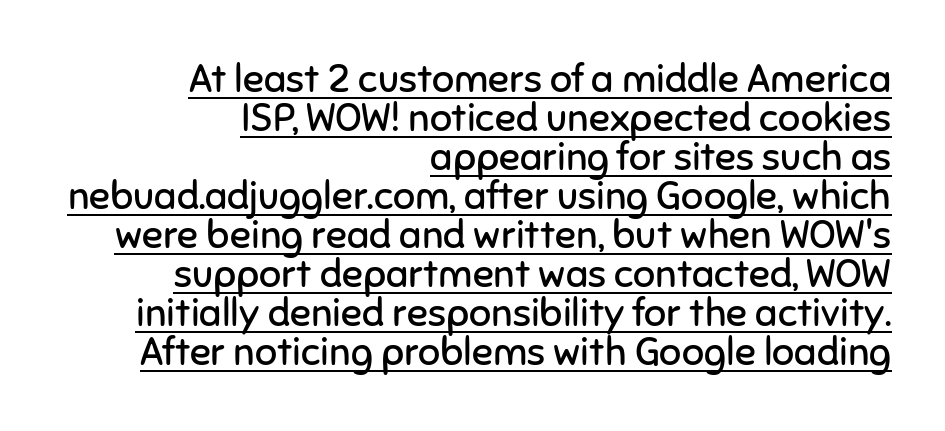
Q: Is the text bold? A: No.
Q: Is the text italic (slanted)? A: No, it is upright.
Q: Is the typeface a serif or a sans-serif typeface? A: Sans-serif.
Q: Is the text underlined? A: Yes.
Q: How is the paragraph aligned? A: Right-aligned.
Q: Is the spacing between letters normal or unusually wide? A: Normal.
Q: Is the spacing between lines tight, normal or loose? A: Tight.
Q: Width (condensed, normal, or wide)? A: Normal.
Q: Stroke contrast? A: Low.
Q: x-height? A: Medium.
Q: Monospaced? A: No.
